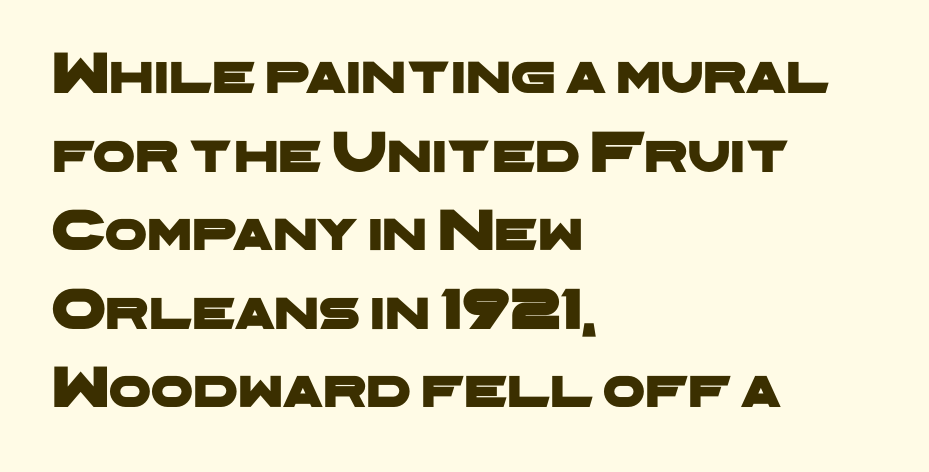
In terms of letterform style, serifs are entirely absent. This sample has the flowing, uneven cadence of proportional lettering. Underline: absent. Left-aligned paragraph, ragged on the right. Does the leading feel generous? No, just average.
